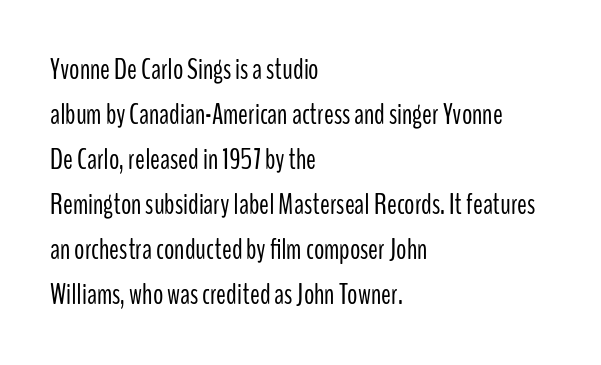
Q: Is the text bold? A: No.
Q: Is the text italic (slanted)? A: No, it is upright.
Q: Is the typeface a serif or a sans-serif typeface? A: Sans-serif.
Q: Is the text underlined? A: No.
Q: How is the paragraph aligned? A: Left-aligned.
Q: Is the spacing between letters normal or unusually wide? A: Normal.
Q: Is the spacing between lines tight, normal or loose? A: Normal.
Q: Width (condensed, normal, or wide)? A: Condensed.
Q: Stroke contrast? A: Low.
Q: x-height? A: Medium.
Q: Monospaced? A: No.
